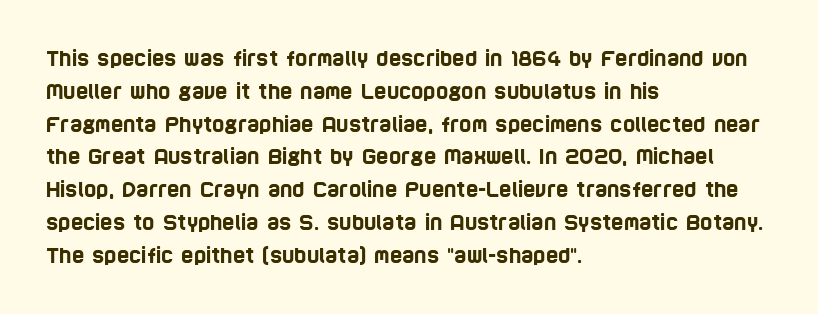
Characters follow at the spacing the type designer built in. Is the block centered? No — it sits flush against the left margin. No word sits above an underline. A typesetter would call this leading conventional body-copy spacing.
